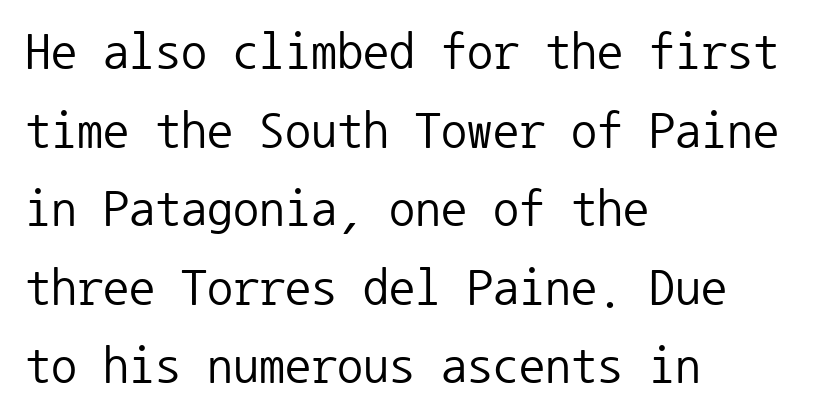
The image shows 52 px regular-weight sans-serif type, upright, monospaced; set left-aligned, normal line spacing (1.51x), normal letter spacing, not underlined; low stroke contrast and a medium x-height.
